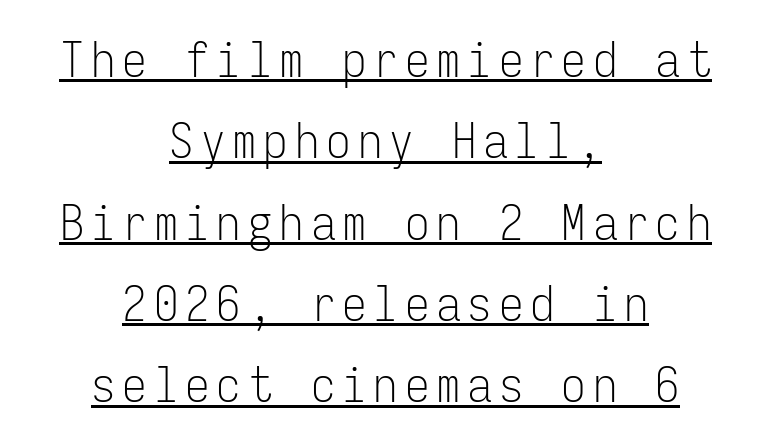
{"serif": "no", "italic": "no", "bold": "no", "weight": "light", "width": "condensed", "stroke_contrast": "low", "x_height": "medium", "monospaced": "yes", "underline": "yes", "align": "center", "line_spacing": "normal", "line_spacing_ratio": 1.66, "glyph_px": 49}
